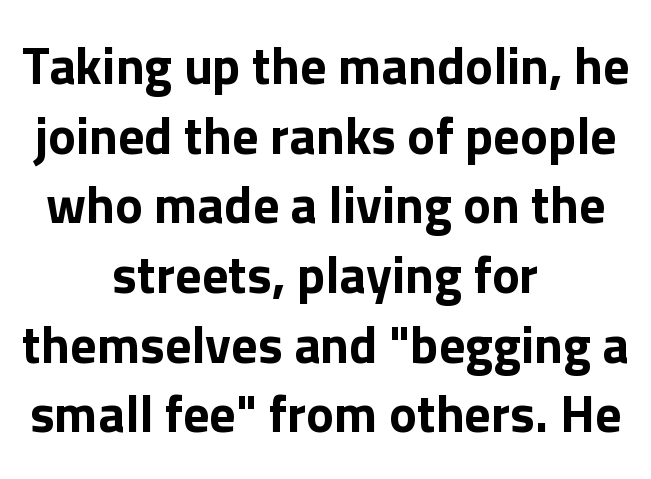
Q: Is the text italic (slanted)? A: No, it is upright.
Q: Is the typeface a serif or a sans-serif typeface? A: Sans-serif.
Q: Is the text underlined? A: No.
Q: How is the paragraph aligned? A: Centered.
Q: Is the spacing between letters normal or unusually wide? A: Normal.
Q: Is the spacing between lines tight, normal or loose? A: Normal.
Q: Width (condensed, normal, or wide)? A: Normal.
Q: Stroke contrast? A: Low.
Q: x-height? A: Medium.
Q: Monospaced? A: No.
